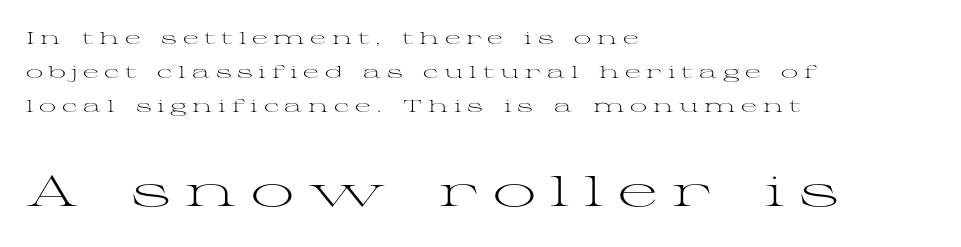
The image shows 43 px light, wide serif type, upright; set left-aligned, loose line spacing (1.99x), unusually wide letter spacing (+0.34 em), not underlined; the second (bottom) block is 2.53x larger; medium stroke contrast and a medium x-height.
